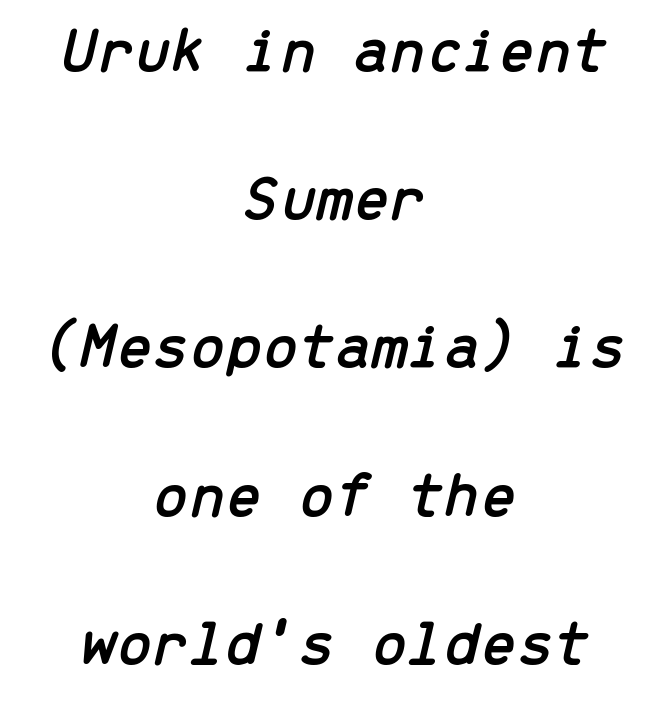
Q: Is the text italic (slanted)? A: Yes, it leans right by about 13 degrees.
Q: Is the text underlined? A: No.
Q: How is the paragraph aligned? A: Centered.
Q: Is the spacing between letters normal or unusually wide? A: Normal.
Q: Is the spacing between lines tight, normal or loose? A: Loose.
Q: Width (condensed, normal, or wide)? A: Normal.
Q: Stroke contrast? A: Low.
Q: x-height? A: Medium.
Q: Monospaced? A: Yes.
